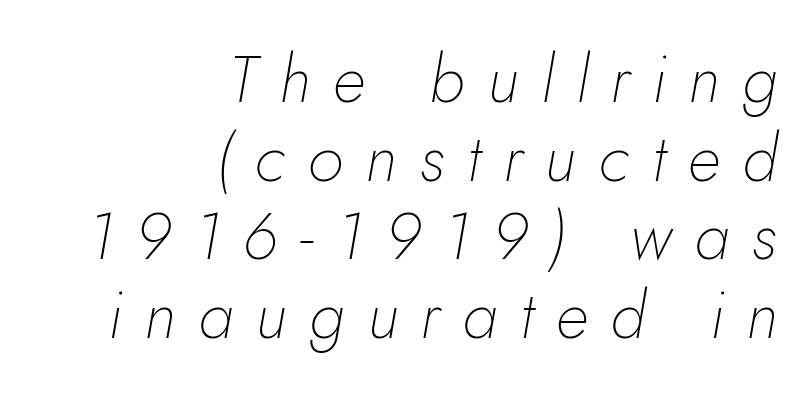
Q: Is the text bold? A: No.
Q: Is the text italic (slanted)? A: Yes, it leans right by about 10 degrees.
Q: Is the text underlined? A: No.
Q: How is the paragraph aligned? A: Right-aligned.
Q: Is the spacing between letters normal or unusually wide? A: Unusually wide.
Q: Width (condensed, normal, or wide)? A: Normal.
Q: Stroke contrast? A: Low.
Q: x-height? A: Small.
Q: Monospaced? A: No.
